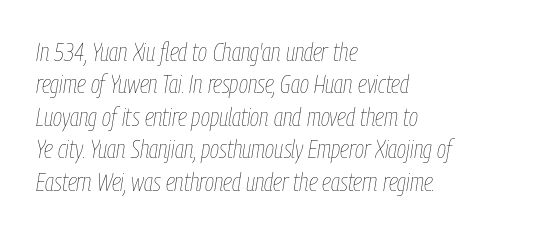
Q: Is the text bold? A: No.
Q: Is the text italic (slanted)? A: Yes, it leans right by about 9 degrees.
Q: Is the text underlined? A: No.
Q: How is the paragraph aligned? A: Left-aligned.
Q: Is the spacing between letters normal or unusually wide? A: Normal.
Q: Is the spacing between lines tight, normal or loose? A: Normal.
